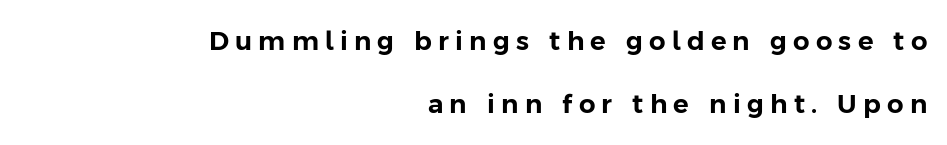
The image shows 26 px text type, upright; set right-aligned, loose line spacing (2.41x), unusually wide letter spacing (+0.24 em), not underlined.
